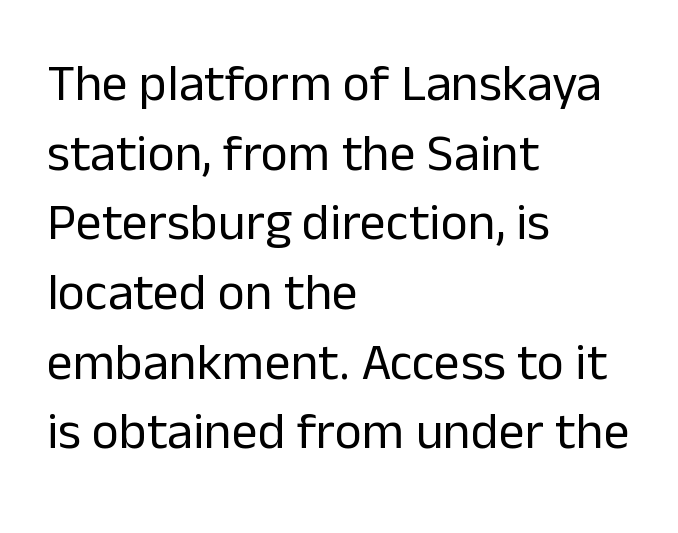
The image shows 52 px regular-weight sans-serif type, upright; set left-aligned, normal line spacing (1.34x), normal letter spacing, not underlined; low stroke contrast and a medium x-height.
